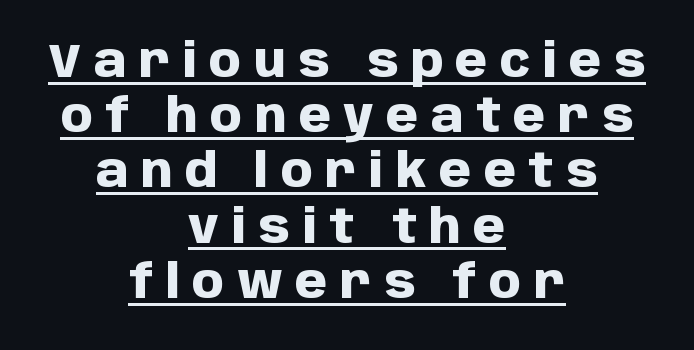
Q: Is the text bold? A: Yes.
Q: Is the text italic (slanted)? A: No, it is upright.
Q: Is the typeface a serif or a sans-serif typeface? A: Sans-serif.
Q: Is the text underlined? A: Yes.
Q: How is the paragraph aligned? A: Centered.
Q: Is the spacing between letters normal or unusually wide? A: Unusually wide.
Q: Width (condensed, normal, or wide)? A: Normal.
Q: Stroke contrast? A: Low.
Q: x-height? A: Large.
Q: Monospaced? A: No.
